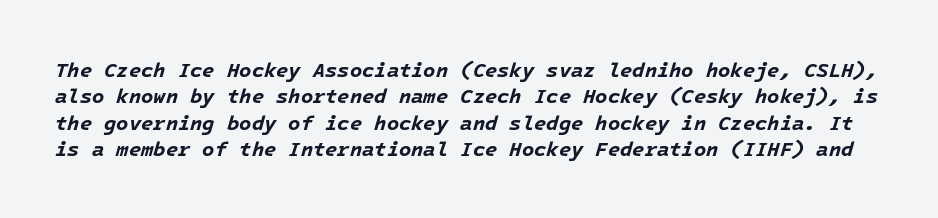
Q: Is the text bold? A: Yes.
Q: Is the text italic (slanted)? A: Yes, it leans right by about 16 degrees.
Q: Is the text underlined? A: No.
Q: Is the spacing between letters normal or unusually wide? A: Normal.
Q: Is the spacing between lines tight, normal or loose? A: Normal.
